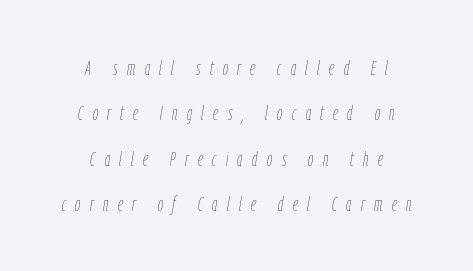
The image shows 21 px text type, italic (leaning right); set centered, loose line spacing (2.16x), unusually wide letter spacing (+0.45 em), not underlined.
